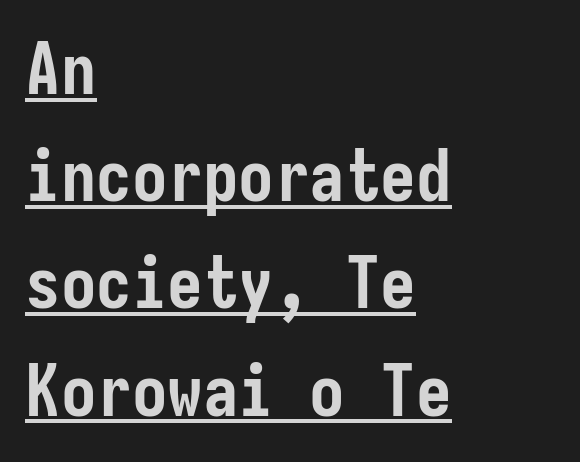
Look at the tracking — it's just the regular setting, nothing added. Style check: upright. Baseline-to-baseline distance is the conventional proportion of letter height. The face used here has the dense, thick strokes of a bold. Teacher's note: observe the even left margin — that is flush-left alignment.
